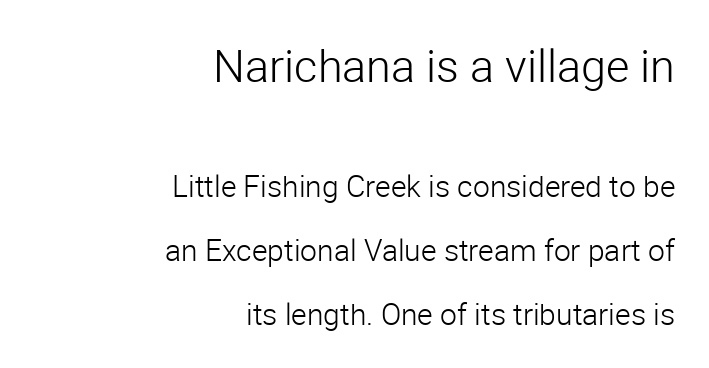
Between one letter and the next there's only the usual sliver of space. Does the copy run flush right? Yes — the right margin is perfectly even. Varying glyph widths throughout — classic text-font behaviour. Top chunk: large. Bottom chunk: small.
